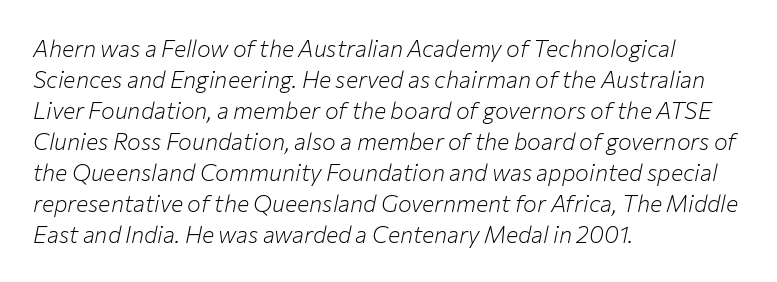
Teacher's note: observe the even left margin — that is flush-left alignment. Evenly set lines give the paragraph a standard silhouette. Check under the words: just untouched page. The weight tops out at a normal text grade. Tracking here is standard; glyphs follow each other at the usual distance.
